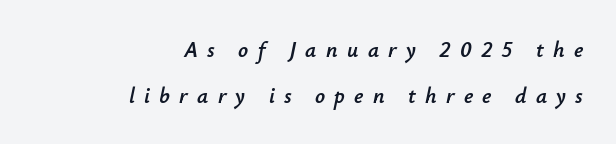
Q: Is the text italic (slanted)? A: Yes, it leans right by about 12 degrees.
Q: Is the text underlined? A: No.
Q: How is the paragraph aligned? A: Right-aligned.
Q: Is the spacing between letters normal or unusually wide? A: Unusually wide.
Q: Is the spacing between lines tight, normal or loose? A: Loose.
